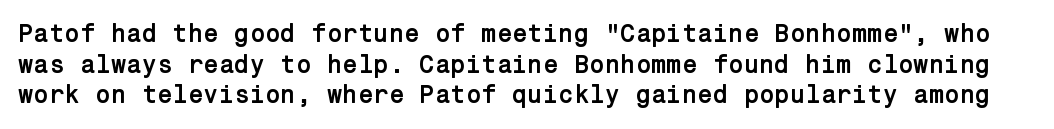
The image shows 25 px bold type, upright; set line spacing 1.23x, normal letter spacing, not underlined.
